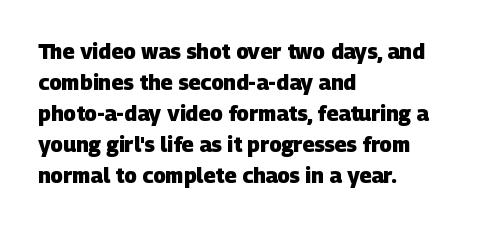
The image shows 21 px bold type; set left-aligned, normal line spacing (1.48x), normal letter spacing, not underlined.
